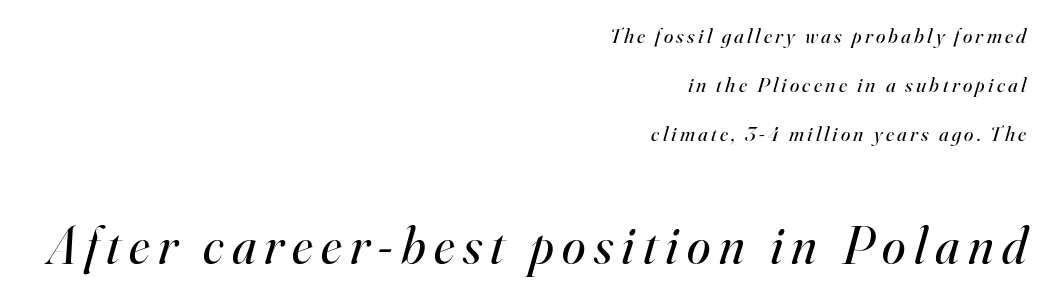
The image shows 53 px regular-weight serif type, italic (leaning right); set right-aligned, loose line spacing (2.34x), not underlined; the second (bottom) block is 2.52x larger; high stroke contrast and a small x-height.
